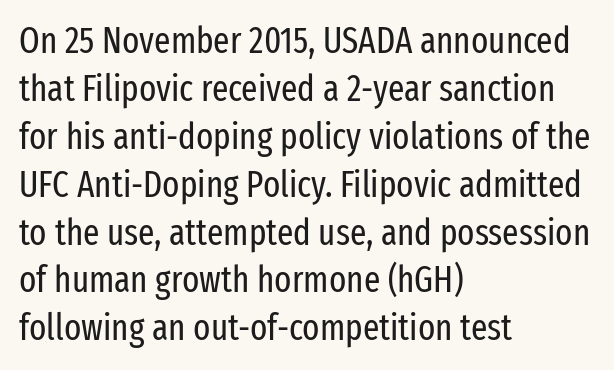
Short and long lines alike share a common starting point at left. Underlining? Definitely not there. Font category for this specimen: sans-serif. Proportional: the letters do not fall into vertical columns. The rendering keeps characters at their native spacing. No chunkiness to these letters — they're not bold.
